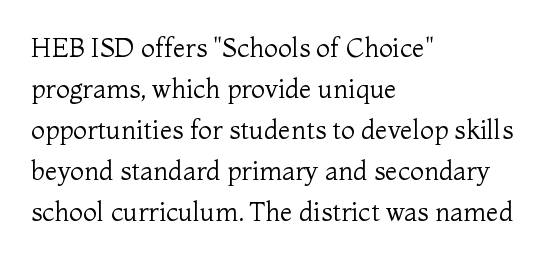
{"italic": "no", "bold": "no", "underline": "no", "align": "left", "line_spacing": "normal", "line_spacing_ratio": 1.58, "letter_spacing": "normal", "letter_spacing_em": 0.0, "glyph_px": 26}
